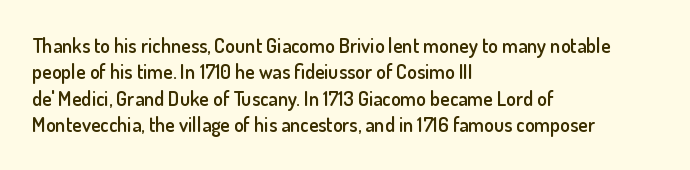
The image shows 20 px text type, upright; set left-aligned, normal line spacing (1.32x), normal letter spacing, not underlined.
